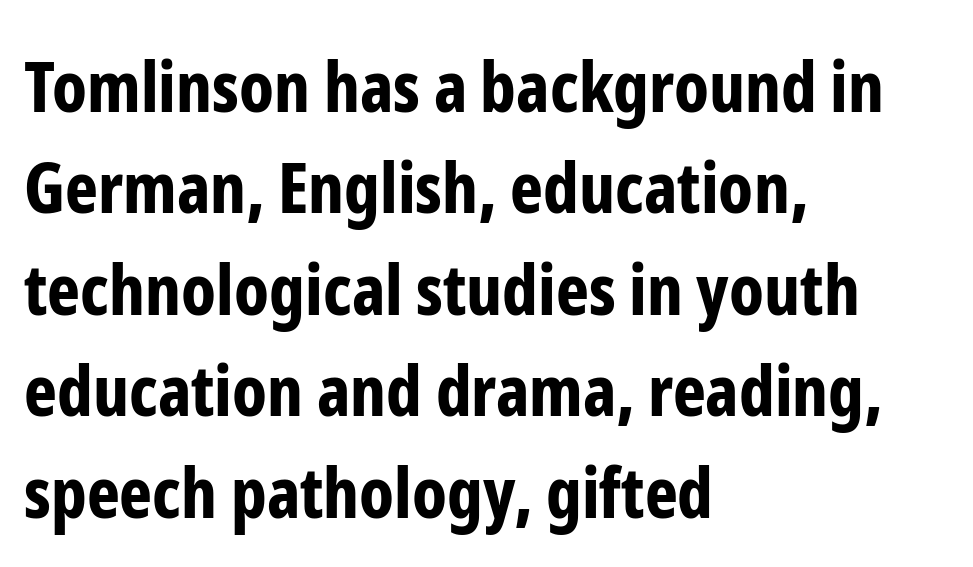
{"serif": "no", "italic": "no", "bold": "yes", "weight": "bold", "width": "condensed", "stroke_contrast": "low", "x_height": "medium", "monospaced": "no", "underline": "no", "align": "left", "line_spacing": "normal", "line_spacing_ratio": 1.45, "letter_spacing": "normal", "letter_spacing_em": 0.0, "glyph_px": 70}
